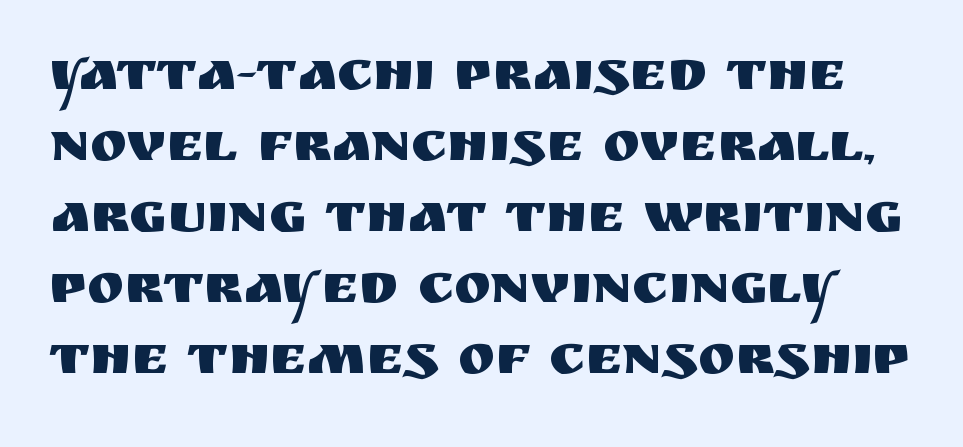
Is this a fixed-width face? No — the glyphs have proportional, varying widths. Rule under the text: the space is simply empty. The gaps between neighbouring characters are ordinary and unremarkable. The rendering shows plain stroke endings on the letterforms — a sans-serif design. In terms of posture, this sample is upright. The lines sit at an ordinary, default distance from one another.
